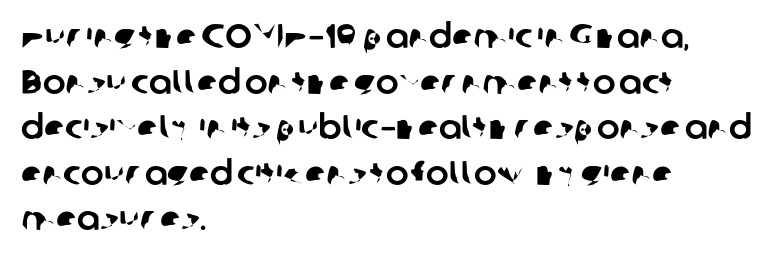
{"serif": "no", "width": "normal", "stroke_contrast": "low", "x_height": "medium", "monospaced": "no", "underline": "no", "align": "left", "line_spacing": "normal", "line_spacing_ratio": 1.34, "letter_spacing": "normal", "letter_spacing_em": 0.0, "glyph_px": 34}
